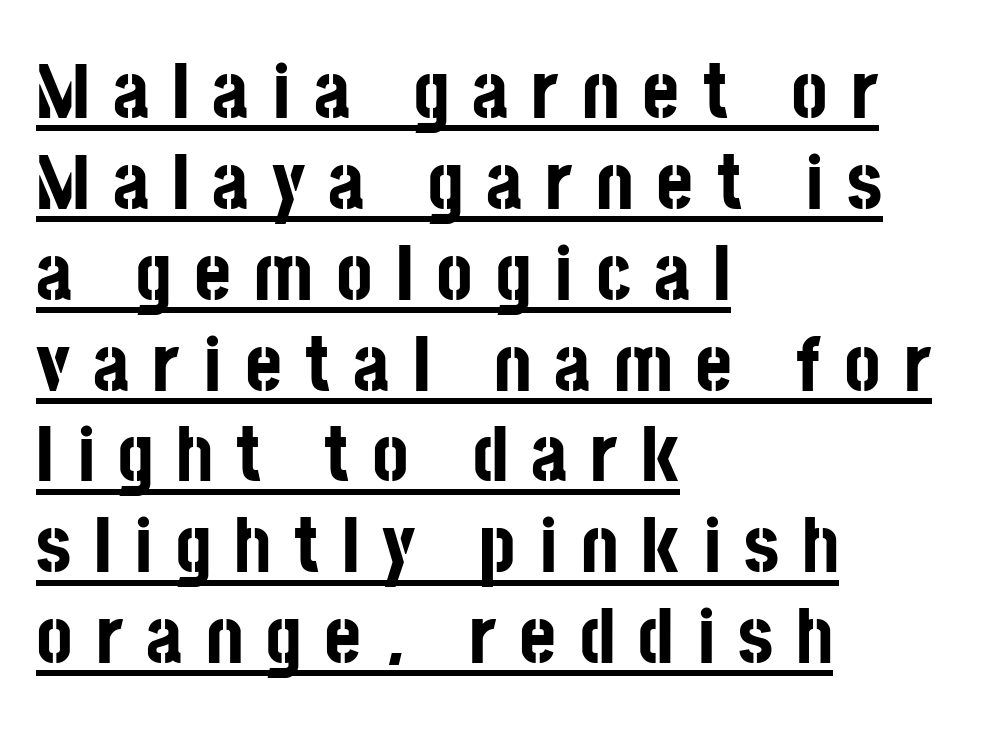
The image shows 79 px bold, condensed sans-serif type, upright; set left-aligned, tight line spacing (1.15x), unusually wide letter spacing (+0.29 em), underlined; low stroke contrast and a large x-height.
